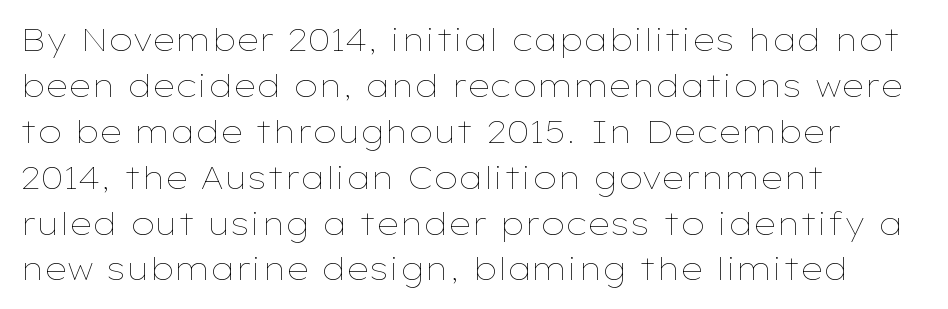
This rendering uses left alignment, leaving the right contour irregular. Honestly, the row spacing looks completely unremarkable. This sample has the flowing, uneven cadence of proportional lettering. Honestly, the letter spacing is just normal — you wouldn't notice it. The specimen omits any rule beneath the text block's lines. Ordinary non-slanted type is in use.
